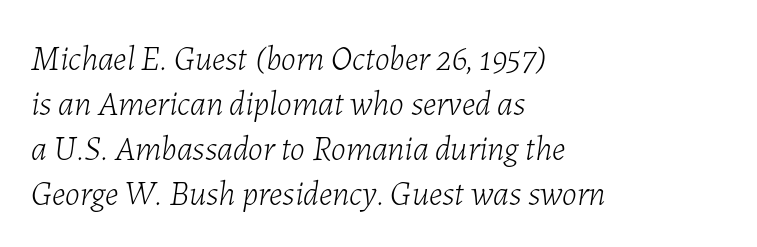
Q: Is the text bold? A: No.
Q: Is the text italic (slanted)? A: Yes, it leans right by about 7 degrees.
Q: Is the text underlined? A: No.
Q: How is the paragraph aligned? A: Left-aligned.
Q: Is the spacing between letters normal or unusually wide? A: Normal.
Q: Is the spacing between lines tight, normal or loose? A: Normal.
Q: Width (condensed, normal, or wide)? A: Normal.
Q: Stroke contrast? A: Low.
Q: x-height? A: Medium.
Q: Monospaced? A: No.
